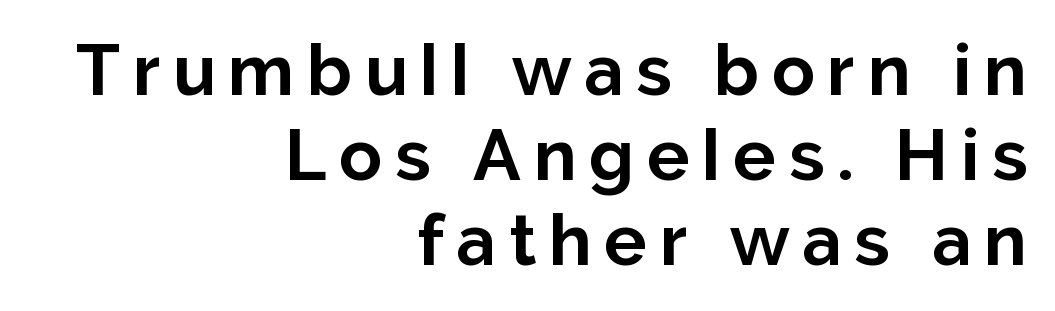
The image shows 71 px bold sans-serif type, upright; set right-aligned, line spacing 1.2x, not underlined; low stroke contrast and a medium x-height.
